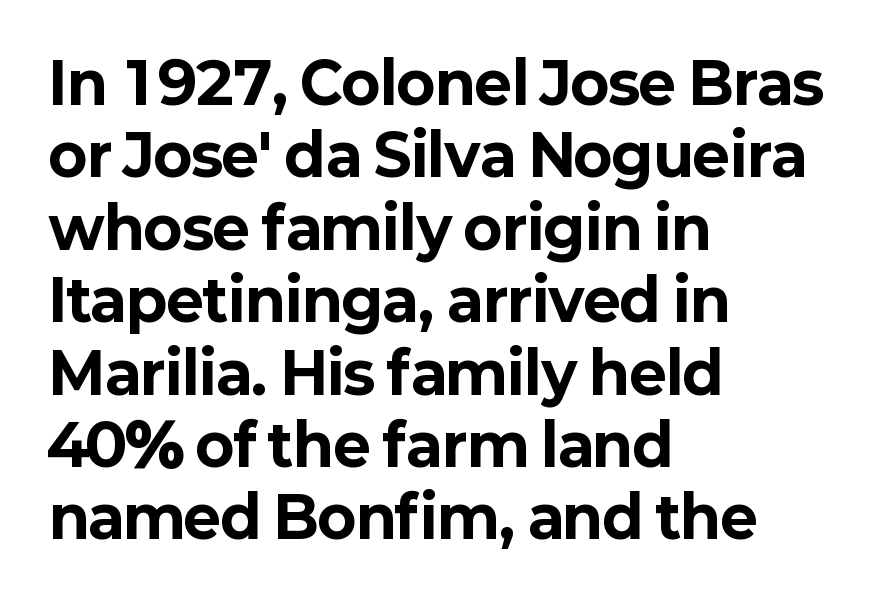
The image shows 57 px bold sans-serif type, upright; set left-aligned, normal line spacing (1.27x), normal letter spacing, not underlined; low stroke contrast and a medium x-height.
